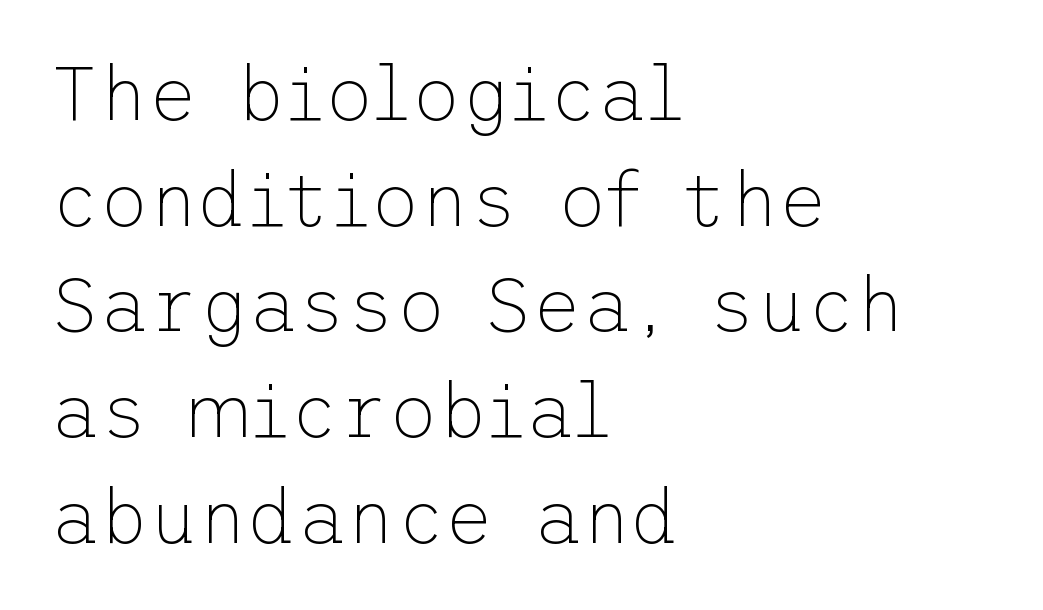
Q: Is the text bold? A: No.
Q: Is the text italic (slanted)? A: No, it is upright.
Q: Is the typeface a serif or a sans-serif typeface? A: Sans-serif.
Q: Is the text underlined? A: No.
Q: How is the paragraph aligned? A: Left-aligned.
Q: Is the spacing between letters normal or unusually wide? A: Normal.
Q: Is the spacing between lines tight, normal or loose? A: Normal.
Q: Width (condensed, normal, or wide)? A: Normal.
Q: Stroke contrast? A: Low.
Q: x-height? A: Medium.
